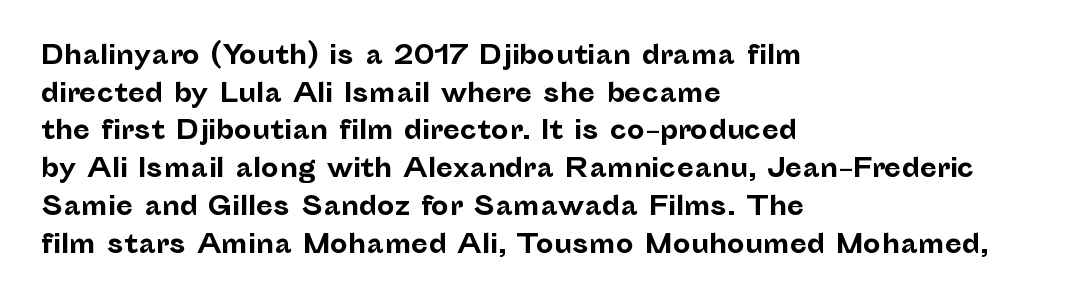
Q: Is the text bold? A: Yes.
Q: Is the text italic (slanted)? A: No, it is upright.
Q: Is the text underlined? A: No.
Q: How is the paragraph aligned? A: Left-aligned.
Q: Is the spacing between letters normal or unusually wide? A: Normal.
Q: Is the spacing between lines tight, normal or loose? A: Normal.
